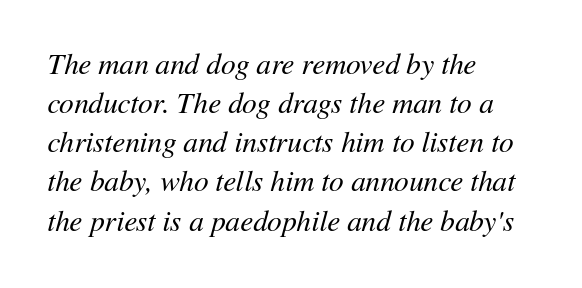
{"italic": "yes", "lean": "right", "slant_degrees": 11, "bold": "no", "weight": "regular", "width": "normal", "stroke_contrast": "medium", "x_height": "medium", "monospaced": "no", "underline": "no", "align": "left", "line_spacing": "normal", "line_spacing_ratio": 1.35, "letter_spacing": "normal", "letter_spacing_em": 0.0, "glyph_px": 29}
